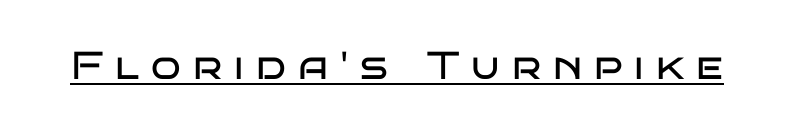
Q: Is the text bold? A: No.
Q: Is the text italic (slanted)? A: No, it is upright.
Q: Is the typeface a serif or a sans-serif typeface? A: Sans-serif.
Q: Is the text underlined? A: Yes.
Q: Is the spacing between letters normal or unusually wide? A: Unusually wide.
Q: Width (condensed, normal, or wide)? A: Wide.
Q: Stroke contrast? A: Low.
Q: x-height? A: Large.
Q: Monospaced? A: No.
